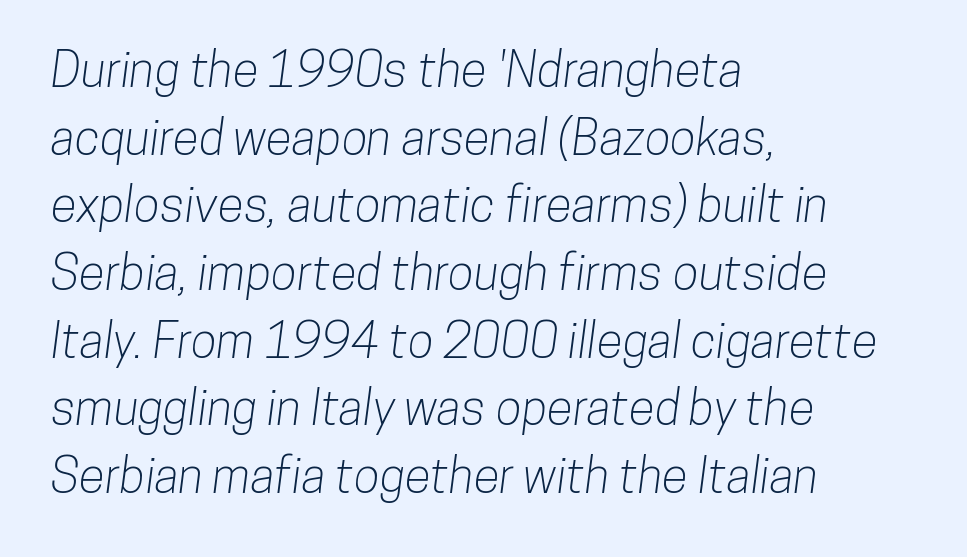
The image shows 48 px condensed sans-serif type; set left-aligned, normal line spacing (1.41x), normal letter spacing, not underlined; low stroke contrast and a medium x-height.
